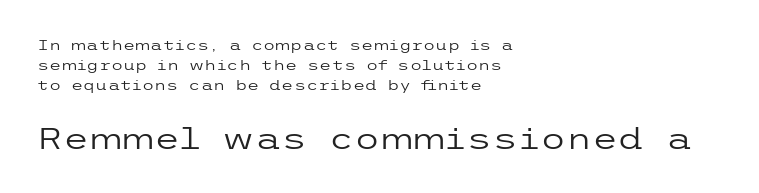
The block sitting lower on the canvas is the one with enlarged characters. Bare-footed words on every line. Weight: not bold — regular or lighter. One-word summary of the alignment: left.
